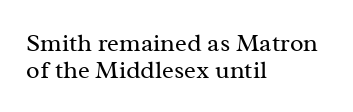
The image shows 25 px text type, upright; set left-aligned, tight line spacing (1.07x), normal letter spacing, not underlined.
